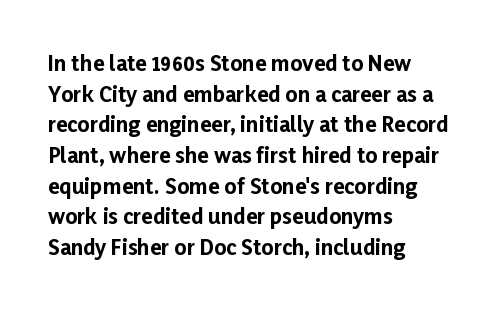
{"italic": "no", "bold": "yes", "underline": "no", "align": "left", "line_spacing": "normal", "line_spacing_ratio": 1.46, "letter_spacing": "normal", "letter_spacing_em": 0.0, "glyph_px": 21}
